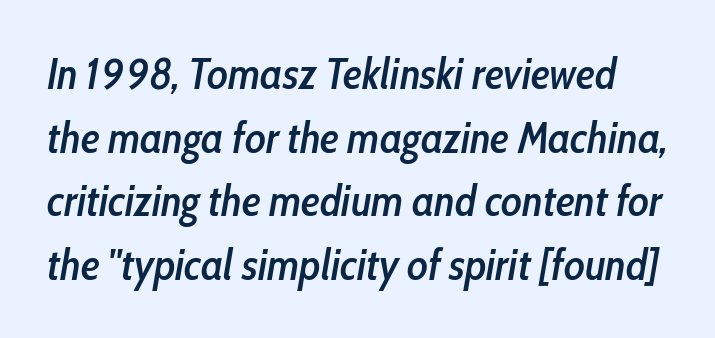
Yep, that's italic — everything's leaning. Words appear dense and cohesive because spacing is normal. The space directly below the letters is spotless. Set as a demibold, roughly 600 on the weight scale.
